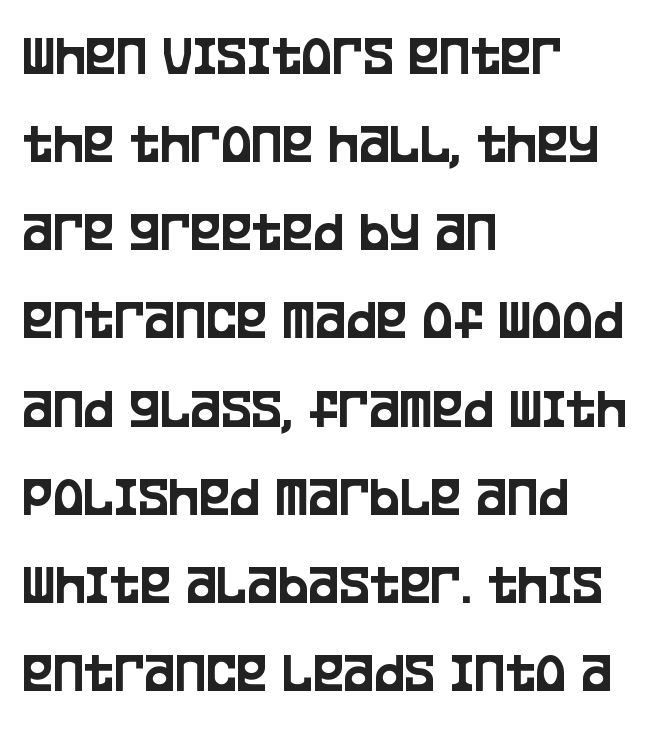
Q: Is the text italic (slanted)? A: No, it is upright.
Q: Is the typeface a serif or a sans-serif typeface? A: Sans-serif.
Q: Is the text underlined? A: No.
Q: How is the paragraph aligned? A: Left-aligned.
Q: Is the spacing between letters normal or unusually wide? A: Normal.
Q: Is the spacing between lines tight, normal or loose? A: Normal.
Q: Width (condensed, normal, or wide)? A: Condensed.
Q: Stroke contrast? A: Low.
Q: x-height? A: Large.
Q: Monospaced? A: No.
